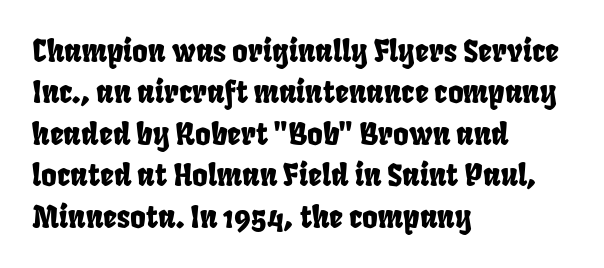
{"serif": "no", "width": "condensed", "stroke_contrast": "low", "x_height": "large", "monospaced": "no", "underline": "no", "align": "left", "line_spacing": "normal", "line_spacing_ratio": 1.38, "letter_spacing": "normal", "letter_spacing_em": 0.0, "glyph_px": 30}
